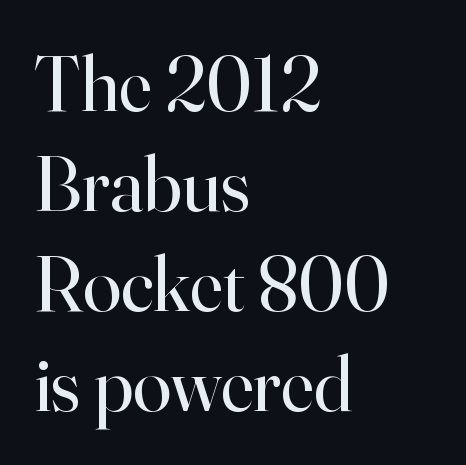
Q: Is the text bold? A: No.
Q: Is the text italic (slanted)? A: No, it is upright.
Q: Is the typeface a serif or a sans-serif typeface? A: Serif.
Q: Is the text underlined? A: No.
Q: How is the paragraph aligned? A: Left-aligned.
Q: Is the spacing between letters normal or unusually wide? A: Normal.
Q: Is the spacing between lines tight, normal or loose? A: Normal.
Q: Width (condensed, normal, or wide)? A: Normal.
Q: Stroke contrast? A: High.
Q: x-height? A: Small.
Q: Monospaced? A: No.
